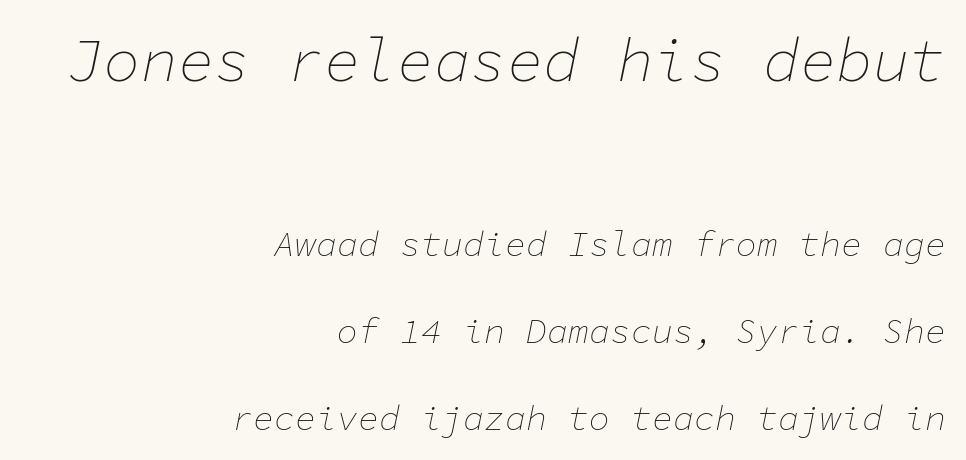
The image shows 61 px thin type, italic (leaning right), monospaced; set right-aligned, loose line spacing (2.49x), normal letter spacing, not underlined; the first (top) block is 1.74x larger; low stroke contrast and a medium x-height.
